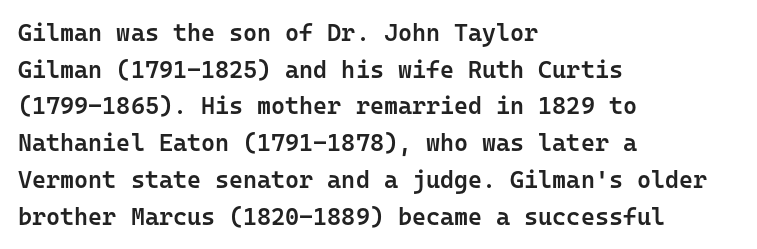
Q: Is the text bold? A: Semi-bold.
Q: Is the text italic (slanted)? A: No, it is upright.
Q: Is the text underlined? A: No.
Q: How is the paragraph aligned? A: Left-aligned.
Q: Is the spacing between letters normal or unusually wide? A: Normal.
Q: Is the spacing between lines tight, normal or loose? A: Normal.
